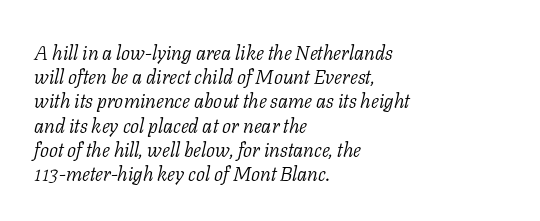
The image shows 20 px text type, italic (leaning right); set left-aligned, line spacing 1.21x, normal letter spacing, not underlined.
